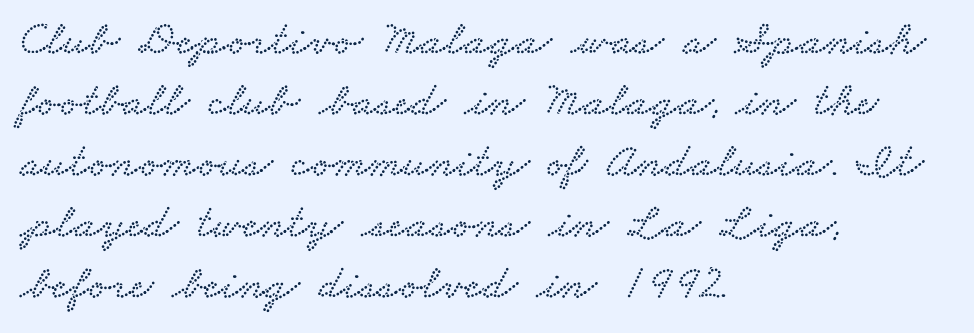
The image shows 48 px wide serif type; set left-aligned, normal line spacing (1.27x), normal letter spacing, not underlined; low stroke contrast and a small x-height.
